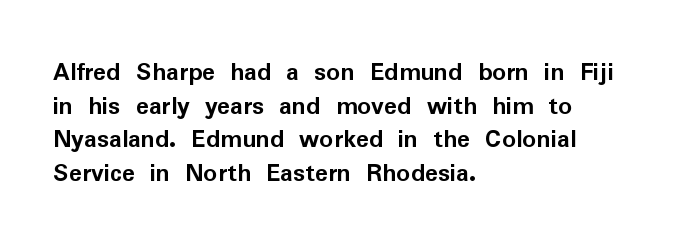
{"italic": "no", "bold": "yes", "underline": "no", "align": "left", "line_spacing": "normal", "line_spacing_ratio": 1.25, "letter_spacing": "normal", "letter_spacing_em": 0.0, "glyph_px": 27}
